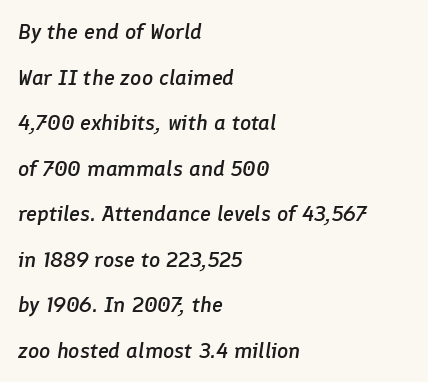
The image shows 22 px text type, italic (leaning right); set left-aligned, loose line spacing (2.07x), normal letter spacing, not underlined.
